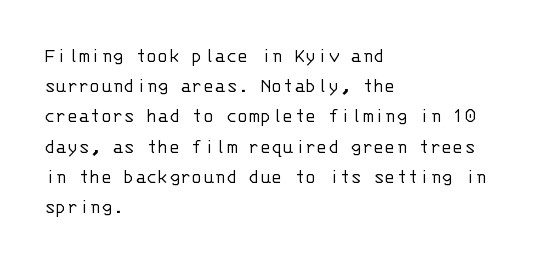
The image shows 21 px text type, upright; set left-aligned, normal line spacing (1.44x), normal letter spacing, not underlined.
